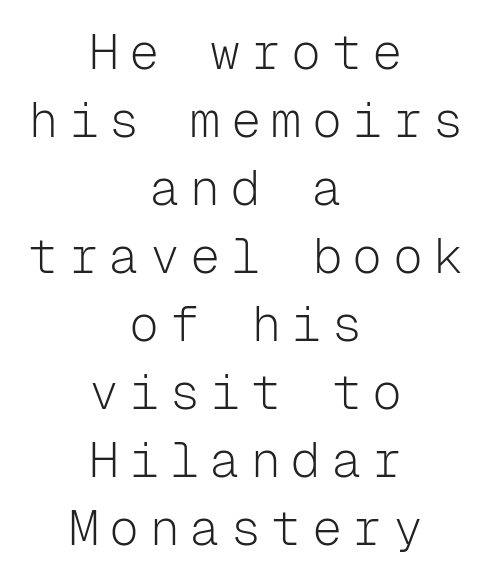
Nope, not italic — everything's standing straight. Every character here occupies the same horizontal width, giving the sample a typewriter-like rhythm. The area under the type is left untouched. A typesetter would label this face a sans.
